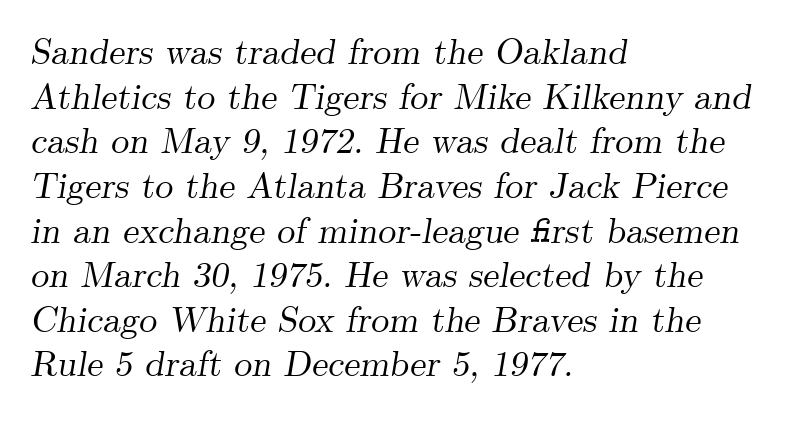
Type without underlining. This rendering leaves character spacing at its baseline value. The text carries the slant typical of an italic or oblique font. Varying glyph widths throughout — classic text-font behaviour.
